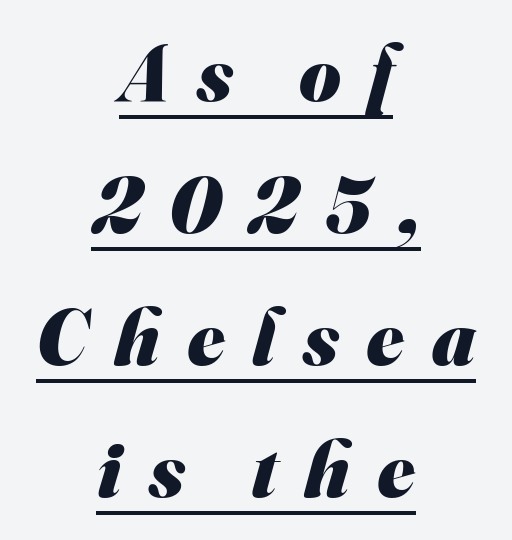
{"serif": "no", "bold": "yes", "weight": "heavy", "width": "normal", "stroke_contrast": "medium", "x_height": "small", "monospaced": "no", "underline": "yes", "align": "center", "line_spacing": "normal", "line_spacing_ratio": 1.65, "letter_spacing": "wide", "letter_spacing_em": 0.34, "glyph_px": 80}
